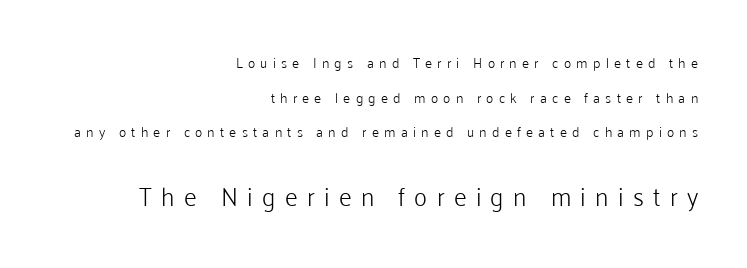
The image shows 25 px text type, upright; set right-aligned, loose line spacing (2.47x), unusually wide letter spacing (+0.37 em), not underlined; the second (bottom) block is 1.79x larger.
